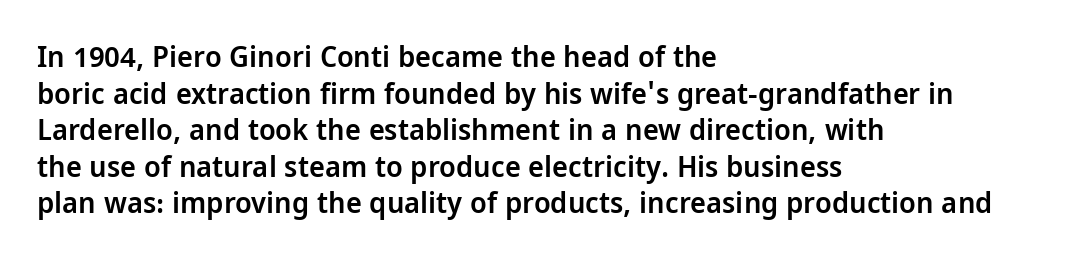
{"serif": "no", "italic": "no", "bold": "semi", "weight": "semibold", "width": "condensed", "stroke_contrast": "low", "x_height": "large", "monospaced": "no", "underline": "no", "align": "left", "line_spacing_ratio": 1.22, "letter_spacing": "normal", "letter_spacing_em": 0.0, "glyph_px": 30}
